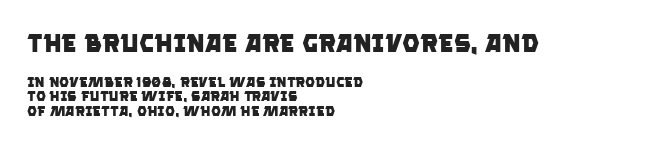
Heavy, bold letterforms. Line beginnings align vertically; line endings do not. Tightly led — the rows are bunched. Check under the words: just untouched page. Characters follow at the spacing the type designer built in. If you squint, the top block still reads clearly — it's the larger of the two.
